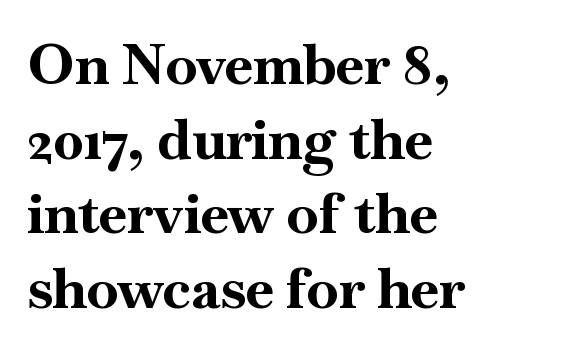
Q: Is the text bold? A: Yes.
Q: Is the text italic (slanted)? A: No, it is upright.
Q: Is the typeface a serif or a sans-serif typeface? A: Serif.
Q: Is the text underlined? A: No.
Q: How is the paragraph aligned? A: Left-aligned.
Q: Is the spacing between letters normal or unusually wide? A: Normal.
Q: Is the spacing between lines tight, normal or loose? A: Normal.
Q: Width (condensed, normal, or wide)? A: Normal.
Q: Stroke contrast? A: High.
Q: x-height? A: Small.
Q: Monospaced? A: No.
